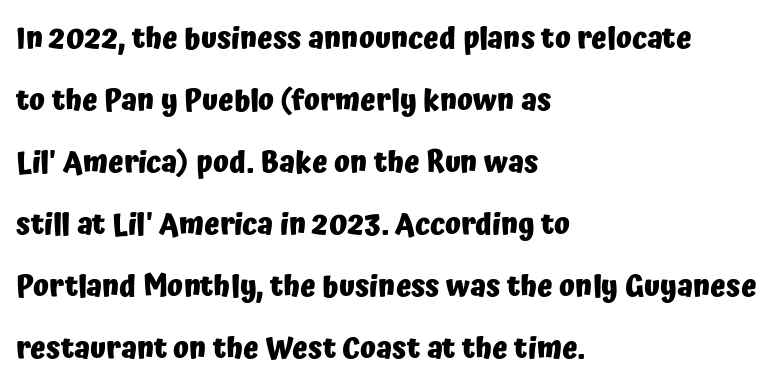
Q: Is the text bold? A: Yes.
Q: Is the text italic (slanted)? A: No, it is upright.
Q: Is the typeface a serif or a sans-serif typeface? A: Sans-serif.
Q: Is the text underlined? A: No.
Q: How is the paragraph aligned? A: Left-aligned.
Q: Is the spacing between letters normal or unusually wide? A: Normal.
Q: Is the spacing between lines tight, normal or loose? A: Loose.
Q: Width (condensed, normal, or wide)? A: Normal.
Q: Stroke contrast? A: Low.
Q: x-height? A: Medium.
Q: Monospaced? A: No.
